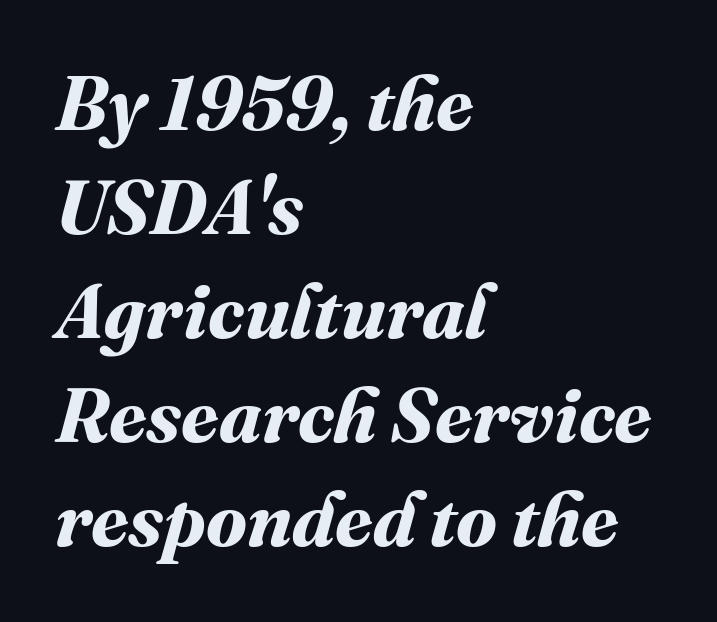
The image shows 76 px bold type; set left-aligned, normal line spacing (1.37x), normal letter spacing, not underlined; medium stroke contrast and a medium x-height.
